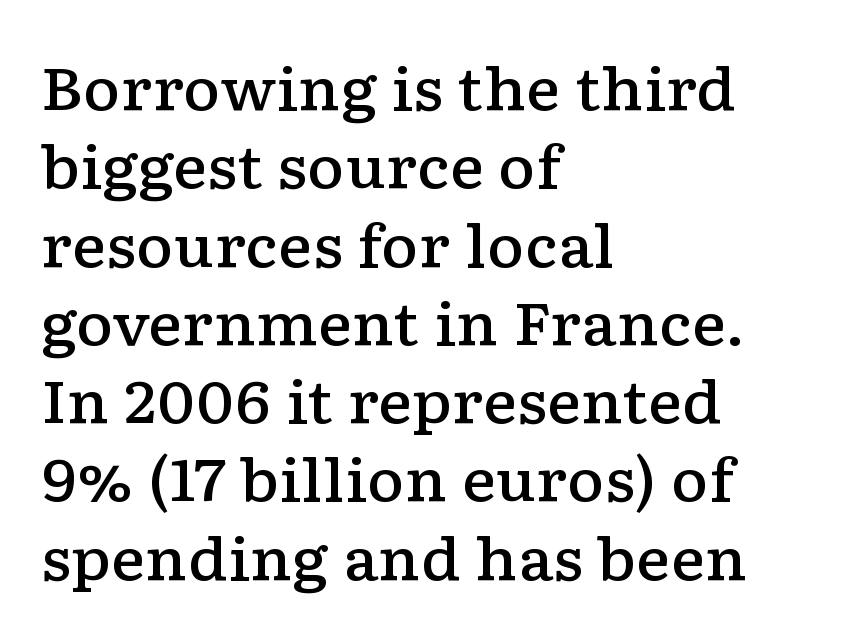
Are there feet on the stems? There are — it's a serif. Italic: no, the glyphs are upright roman. This sample is left-justified, so line endings fall wherever the words run out. Inter-character spacing is left at the font's built-in metrics. Normally led — the rows are evenly, conventionally spaced.
